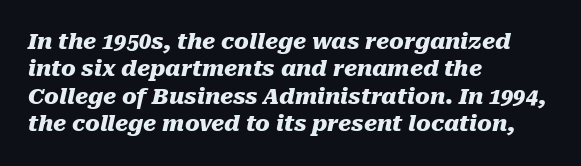
Does the leading feel generous? No, just average. Tall strokes in this sample are angled rather than plumb. The paragraph shown leans on its left margin. Any mark beneath the type? The region is blank. Tracking here is standard; glyphs follow each other at the usual distance. Summary of weight: heavy, a full bold.
